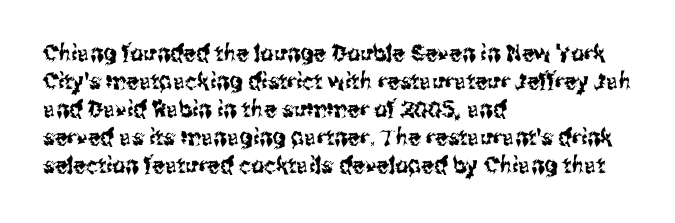
{"italic": "no", "underline": "no", "align": "left", "line_spacing_ratio": 1.22, "letter_spacing": "normal", "letter_spacing_em": 0.0, "glyph_px": 23}
